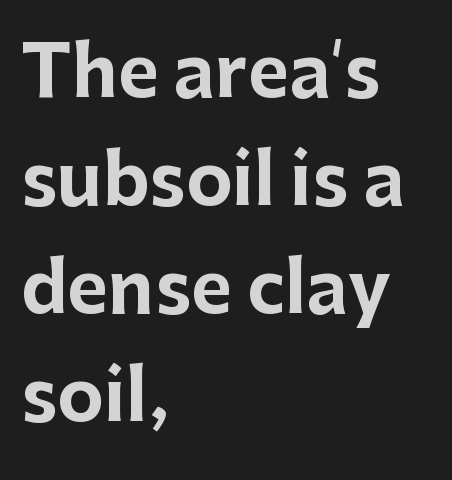
Q: Is the text bold? A: Yes.
Q: Is the text italic (slanted)? A: No, it is upright.
Q: Is the typeface a serif or a sans-serif typeface? A: Sans-serif.
Q: Is the text underlined? A: No.
Q: How is the paragraph aligned? A: Left-aligned.
Q: Is the spacing between letters normal or unusually wide? A: Normal.
Q: Is the spacing between lines tight, normal or loose? A: Normal.
Q: Width (condensed, normal, or wide)? A: Normal.
Q: Stroke contrast? A: Low.
Q: x-height? A: Medium.
Q: Monospaced? A: No.
